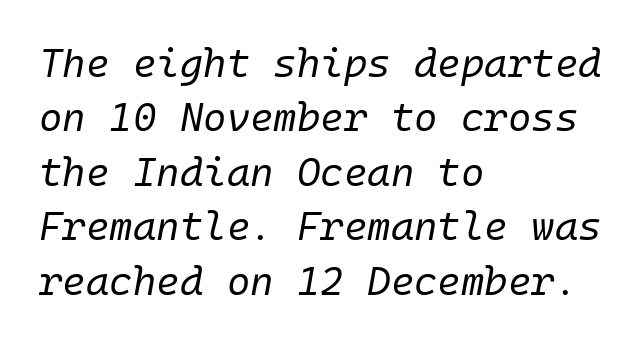
Q: Is the text bold? A: No.
Q: Is the text italic (slanted)? A: Yes, it leans right by about 10 degrees.
Q: Is the text underlined? A: No.
Q: How is the paragraph aligned? A: Left-aligned.
Q: Is the spacing between letters normal or unusually wide? A: Normal.
Q: Is the spacing between lines tight, normal or loose? A: Normal.
Q: Width (condensed, normal, or wide)? A: Normal.
Q: Stroke contrast? A: Low.
Q: x-height? A: Medium.
